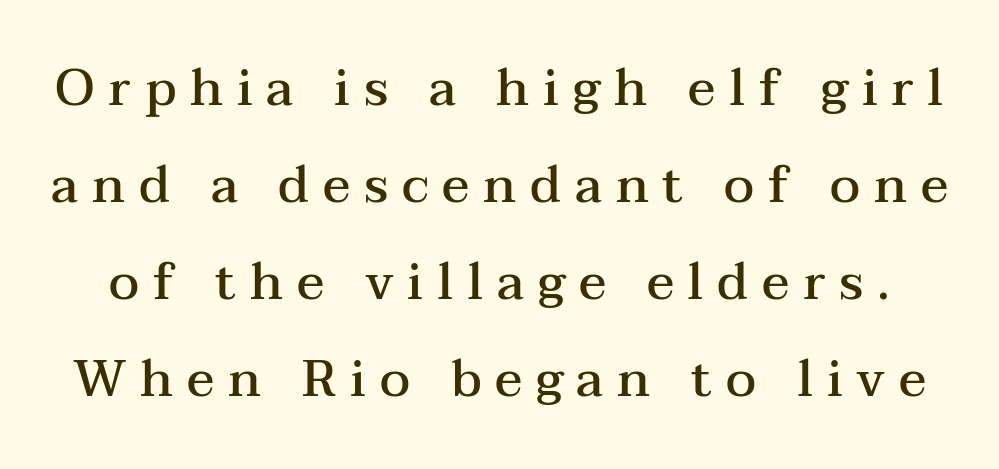
{"serif": "yes", "italic": "no", "bold": "semi", "weight": "semibold", "width": "wide", "stroke_contrast": "medium", "x_height": "medium", "monospaced": "no", "underline": "no", "line_spacing": "loose", "line_spacing_ratio": 1.9, "letter_spacing": "wide", "letter_spacing_em": 0.27, "glyph_px": 51}
